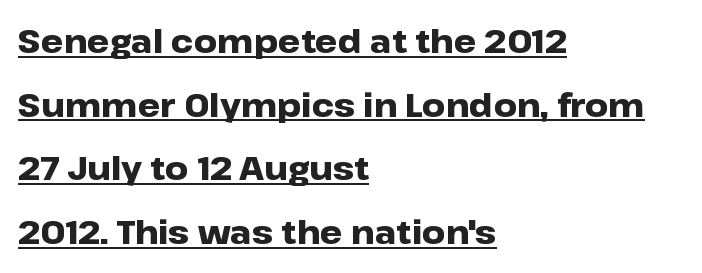
The image shows 32 px heavy, wide sans-serif type, upright; set left-aligned, loose line spacing (1.99x), normal letter spacing, underlined; low stroke contrast and a medium x-height.
